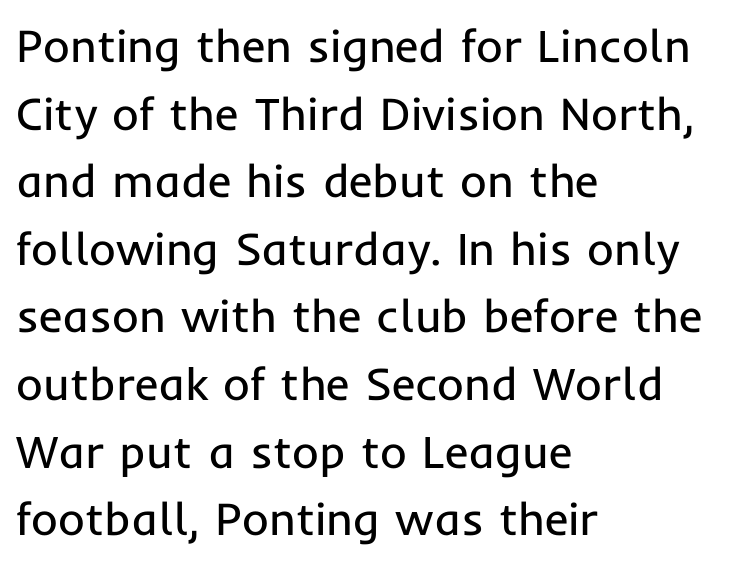
{"serif": "no", "italic": "no", "bold": "no", "weight": "regular", "width": "normal", "stroke_contrast": "low", "x_height": "medium", "monospaced": "no", "underline": "no", "align": "left", "line_spacing": "normal", "line_spacing_ratio": 1.47, "letter_spacing": "normal", "letter_spacing_em": 0.0, "glyph_px": 46}
